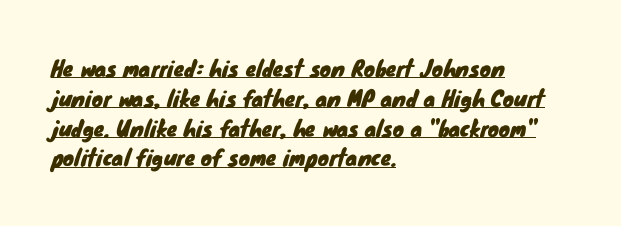
The designer left line spacing at the default. The passage shown has conventional tracking throughout. Has an underline been added? It has. The compositor pushed each line to the left boundary.
